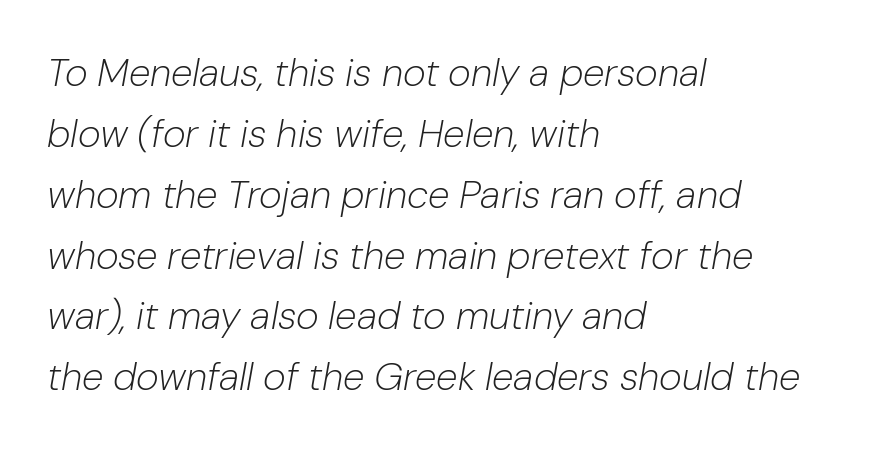
Letter spacing: default. Horizontally, the lines are justified to the leading edge only. Do the characters align in a grid? No, the font is proportional. Compared with ordinary roman type, these characters are visibly tilted. Caption: face not bold, strokes unweighted.
